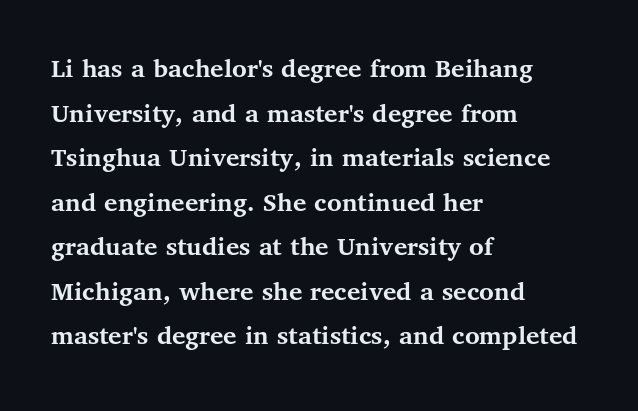
Does the type have serifs? Yes, each stem ends in a small foot. The block of text has a typical density, with ordinary space between rows. The letters stand upright; this is a roman face. Each letter keeps its own natural width here, so spacing adapts to shape.
